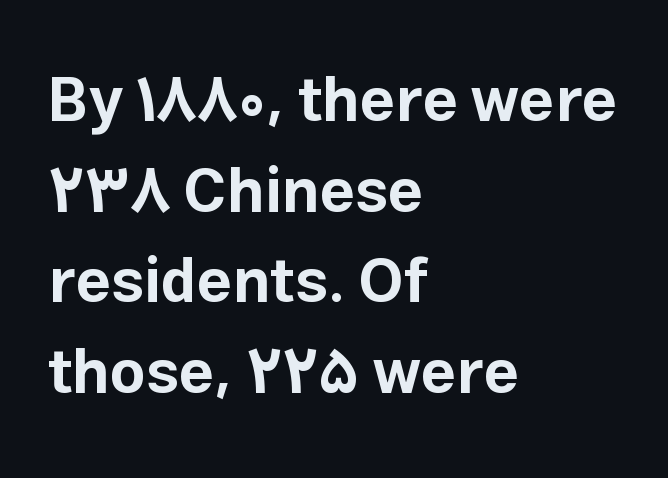
What stands out about the letter spacing? Nothing — it is the standard amount. The rendering shows plain stroke endings on the letterforms — a sans-serif design. Successive baselines arrive at the customary interval. This sample has the flowing, uneven cadence of proportional lettering. The lines in this sample share a left origin and differ only in where they stop. A clean baseline with only descenders dipping below it.
